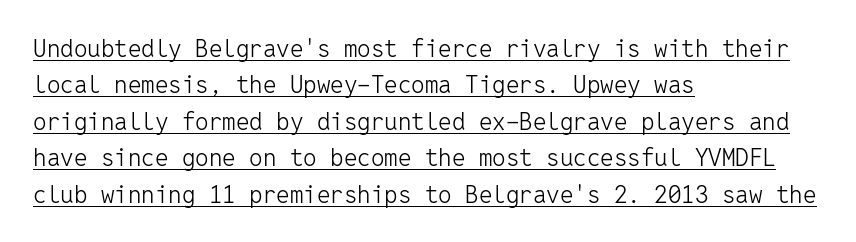
Q: Is the text bold? A: No.
Q: Is the text italic (slanted)? A: No, it is upright.
Q: Is the text underlined? A: Yes.
Q: How is the paragraph aligned? A: Left-aligned.
Q: Is the spacing between letters normal or unusually wide? A: Normal.
Q: Is the spacing between lines tight, normal or loose? A: Normal.
